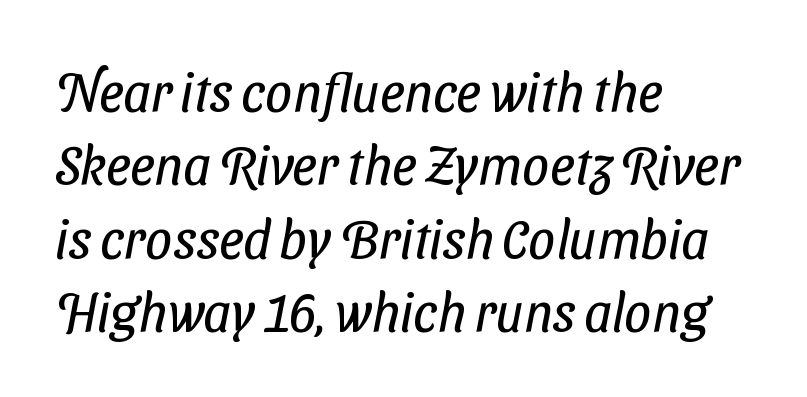
Lines of text with bare space underneath. All the whitespace from short lines collects on the right. Spacing verdict: proportional, widths tailored to each character. Weight: not bold — regular or lighter. Is there much room between lines? A standard amount, neither cramped nor airy.
